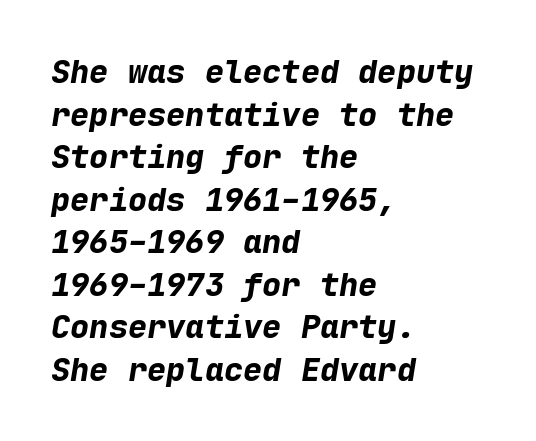
The image shows 32 px bold type, italic (leaning right), monospaced; set left-aligned, normal line spacing (1.33x), normal letter spacing, not underlined; low stroke contrast and a medium x-height.
